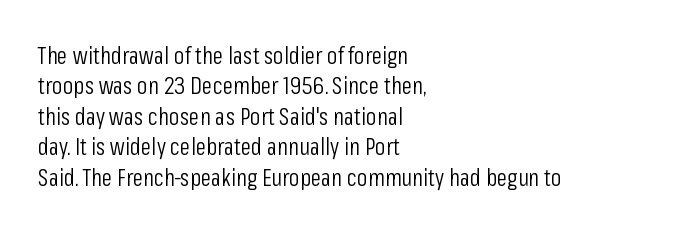
{"italic": "no", "bold": "no", "underline": "no", "align": "left", "line_spacing": "normal", "line_spacing_ratio": 1.27, "letter_spacing": "normal", "letter_spacing_em": 0.0, "glyph_px": 24}
